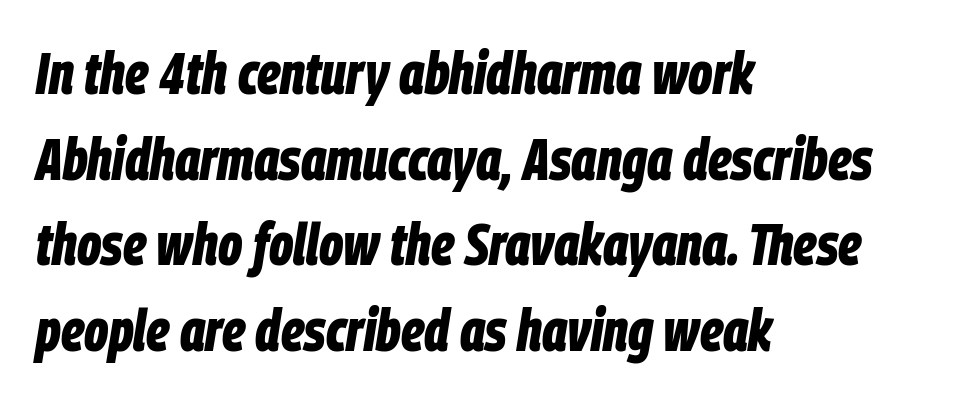
Q: Is the text bold? A: Yes.
Q: Is the text italic (slanted)? A: Yes, it leans right by about 9 degrees.
Q: Is the text underlined? A: No.
Q: How is the paragraph aligned? A: Left-aligned.
Q: Is the spacing between letters normal or unusually wide? A: Normal.
Q: Is the spacing between lines tight, normal or loose? A: Normal.
Q: Width (condensed, normal, or wide)? A: Condensed.
Q: Stroke contrast? A: Low.
Q: x-height? A: Large.
Q: Monospaced? A: No.
